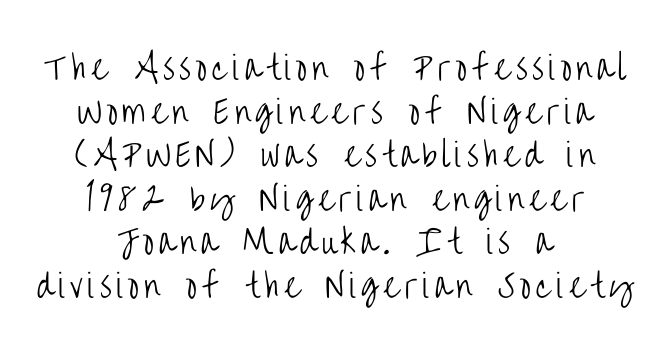
The image shows 32 px light, condensed sans-serif type, upright; set centered, normal line spacing (1.36x), not underlined; low stroke contrast and a large x-height.
